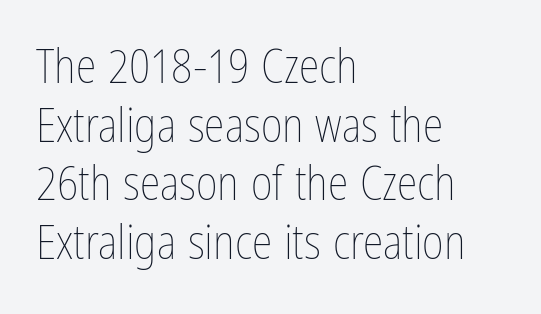
The image shows 47 px thin, condensed type, upright; set left-aligned, normal line spacing (1.25x), normal letter spacing, not underlined; low stroke contrast and a medium x-height.
